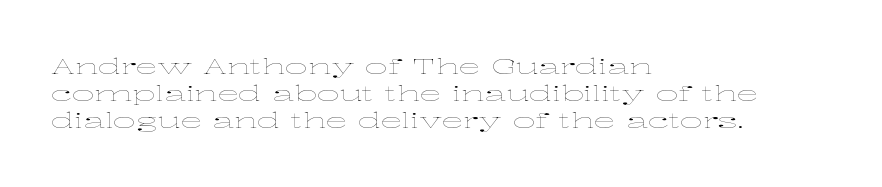
{"italic": "no", "bold": "no", "underline": "no", "align": "left", "line_spacing_ratio": 1.23, "letter_spacing": "normal", "letter_spacing_em": 0.0, "glyph_px": 22}
